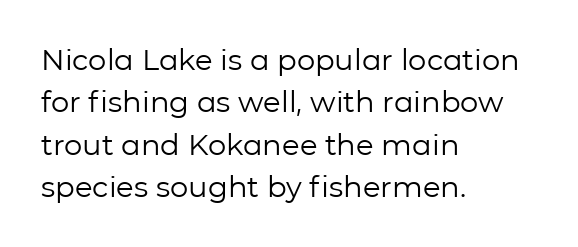
{"serif": "no", "italic": "no", "bold": "no", "weight": "regular", "width": "normal", "stroke_contrast": "low", "x_height": "medium", "monospaced": "no", "underline": "no", "align": "left", "line_spacing": "normal", "line_spacing_ratio": 1.46, "letter_spacing": "normal", "letter_spacing_em": 0.0, "glyph_px": 29}
